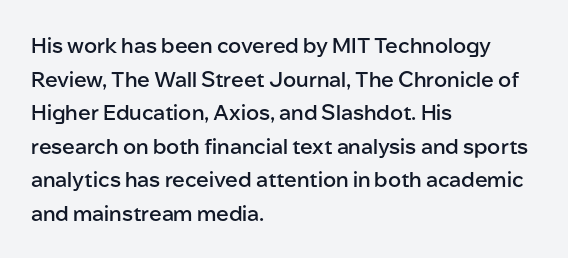
In terms of leading, this rendering sits right in the middle. These words are printed semibold, heavier than regular yet not bold. One-word summary of the alignment: left. Underline: absent.
